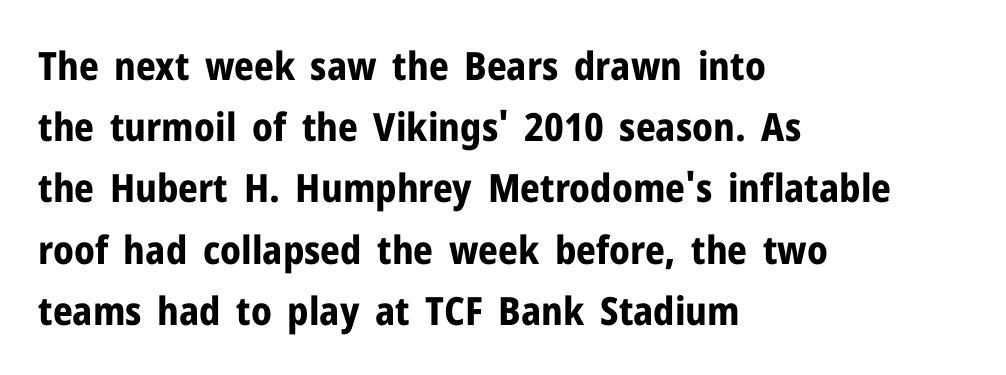
The image shows 39 px bold sans-serif type, upright; set left-aligned, normal line spacing (1.57x), normal letter spacing, not underlined; low stroke contrast and a medium x-height.
